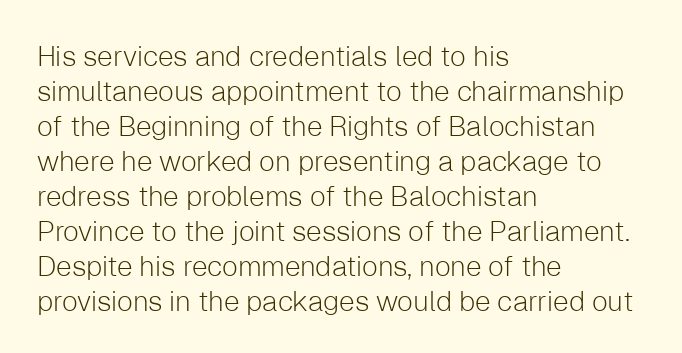
{"serif": "no", "italic": "no", "bold": "no", "weight": "light", "width": "normal", "stroke_contrast": "low", "x_height": "medium", "monospaced": "no", "underline": "no", "align": "left", "line_spacing": "normal", "line_spacing_ratio": 1.25, "letter_spacing": "normal", "letter_spacing_em": 0.0, "glyph_px": 28}
